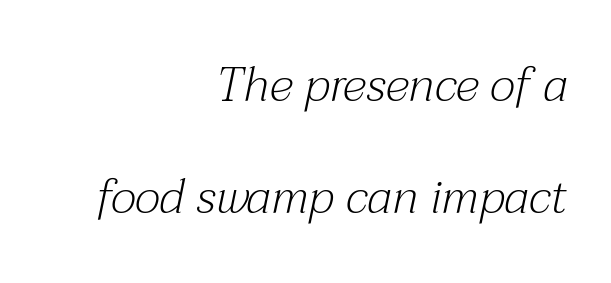
{"serif": "yes", "italic": "yes", "lean": "right", "slant_degrees": 12, "bold": "no", "weight": "light", "width": "normal", "stroke_contrast": "medium", "x_height": "medium", "monospaced": "no", "underline": "no", "align": "right", "line_spacing": "loose", "line_spacing_ratio": 2.33, "letter_spacing": "normal", "letter_spacing_em": 0.0, "glyph_px": 48}
